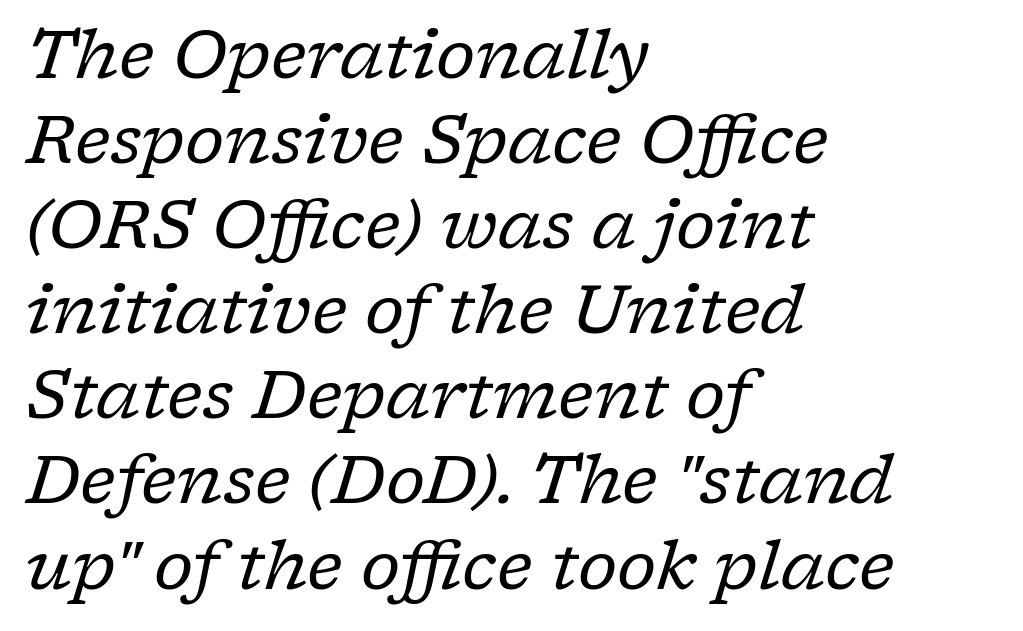
{"serif": "yes", "italic": "yes", "lean": "right", "slant_degrees": 17, "bold": "no", "weight": "regular", "width": "normal", "stroke_contrast": "low", "x_height": "medium", "monospaced": "no", "underline": "no", "align": "left", "line_spacing": "normal", "line_spacing_ratio": 1.27, "letter_spacing": "normal", "letter_spacing_em": 0.0, "glyph_px": 67}
